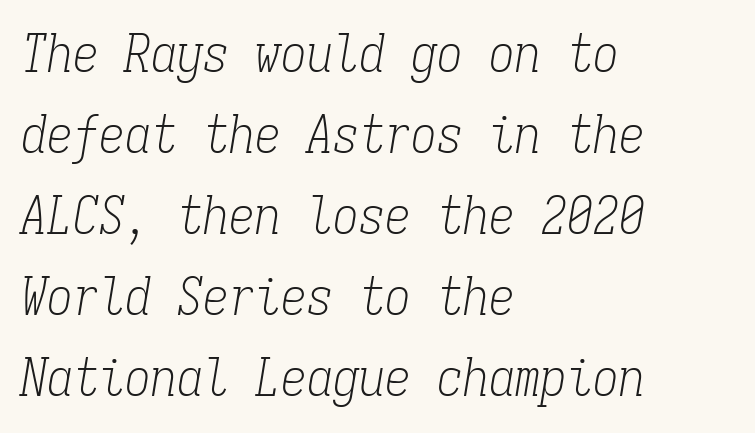
Q: Is the text bold? A: No.
Q: Is the text italic (slanted)? A: Yes, it leans right by about 9 degrees.
Q: Is the typeface a serif or a sans-serif typeface? A: Serif.
Q: Is the text underlined? A: No.
Q: How is the paragraph aligned? A: Left-aligned.
Q: Is the spacing between letters normal or unusually wide? A: Normal.
Q: Is the spacing between lines tight, normal or loose? A: Normal.
Q: Width (condensed, normal, or wide)? A: Condensed.
Q: Stroke contrast? A: Low.
Q: x-height? A: Medium.
Q: Monospaced? A: Yes.
